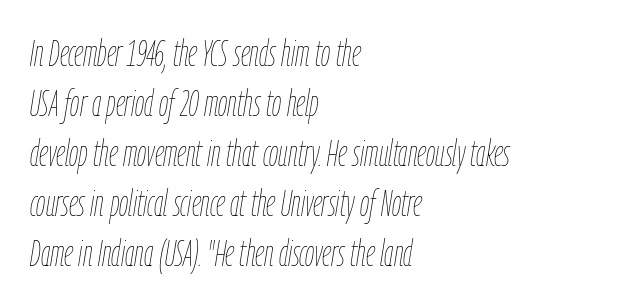
The image shows 37 px thin, condensed type, italic (leaning right); set left-aligned, normal line spacing (1.35x), normal letter spacing, not underlined; low stroke contrast and a medium x-height.
